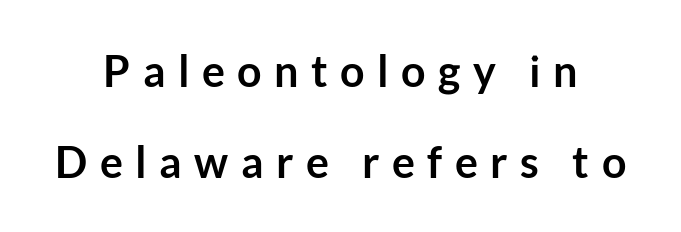
Q: Is the text bold? A: Yes.
Q: Is the text italic (slanted)? A: No, it is upright.
Q: Is the typeface a serif or a sans-serif typeface? A: Sans-serif.
Q: Is the text underlined? A: No.
Q: How is the paragraph aligned? A: Centered.
Q: Is the spacing between letters normal or unusually wide? A: Unusually wide.
Q: Is the spacing between lines tight, normal or loose? A: Loose.
Q: Width (condensed, normal, or wide)? A: Normal.
Q: Stroke contrast? A: Low.
Q: x-height? A: Medium.
Q: Monospaced? A: No.
